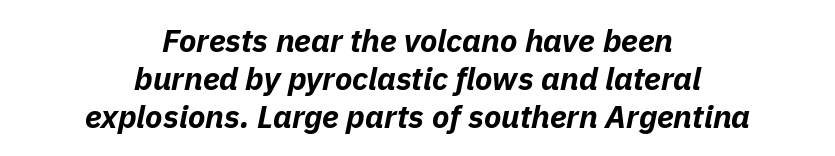
Q: Is the text bold? A: Yes.
Q: Is the text italic (slanted)? A: Yes, it leans right by about 11 degrees.
Q: Is the text underlined? A: No.
Q: How is the paragraph aligned? A: Centered.
Q: Is the spacing between letters normal or unusually wide? A: Normal.
Q: Width (condensed, normal, or wide)? A: Normal.
Q: Stroke contrast? A: Low.
Q: x-height? A: Medium.
Q: Monospaced? A: No.
